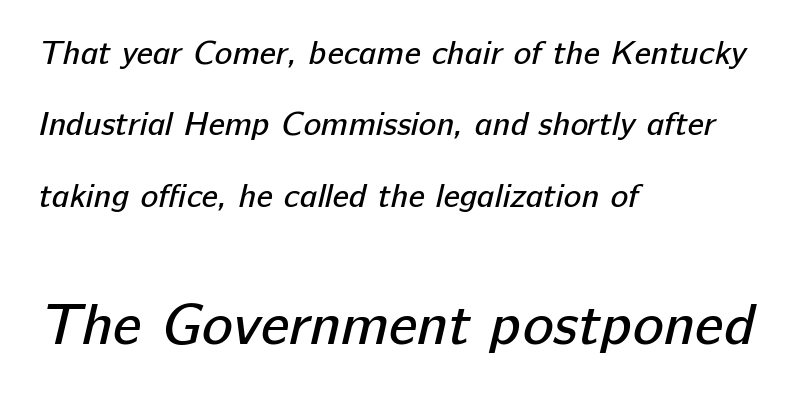
Q: Is the text bold? A: No.
Q: Is the typeface a serif or a sans-serif typeface? A: Sans-serif.
Q: Is the text underlined? A: No.
Q: How is the paragraph aligned? A: Left-aligned.
Q: Is the spacing between letters normal or unusually wide? A: Normal.
Q: Is the spacing between lines tight, normal or loose? A: Loose.
Q: Which block of text is set in a larger size, the first (top) or the second (bottom)? A: The second (bottom) one.
Q: Width (condensed, normal, or wide)? A: Normal.
Q: Stroke contrast? A: Low.
Q: x-height? A: Medium.
Q: Monospaced? A: No.
